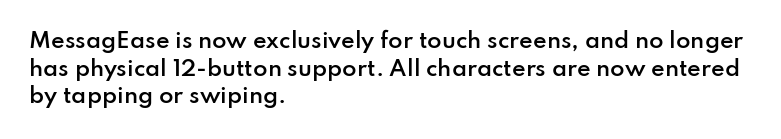
The image shows 21 px text type, upright; set left-aligned, normal line spacing (1.31x), normal letter spacing, not underlined.
